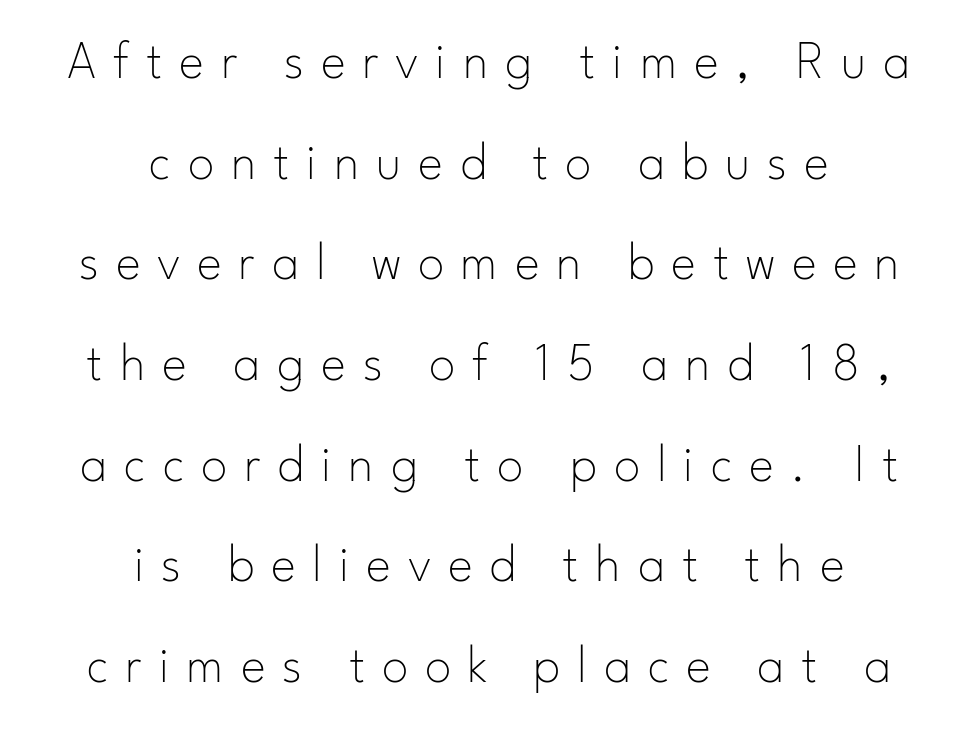
{"serif": "no", "italic": "no", "bold": "no", "weight": "thin", "width": "normal", "stroke_contrast": "low", "x_height": "small", "monospaced": "no", "underline": "no", "align": "center", "line_spacing": "loose", "line_spacing_ratio": 1.9, "letter_spacing": "wide", "letter_spacing_em": 0.32, "glyph_px": 53}
